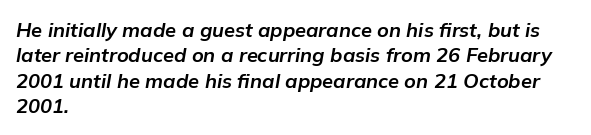
The image shows 20 px bold type, italic (leaning right); set left-aligned, normal line spacing (1.27x), normal letter spacing, not underlined.
